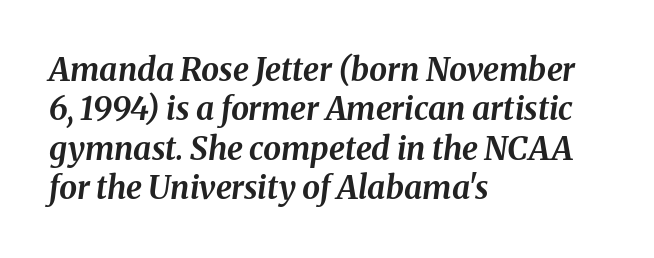
The image shows 32 px bold type, italic (leaning right); set left-aligned, line spacing 1.23x, normal letter spacing, not underlined; medium stroke contrast and a medium x-height.
